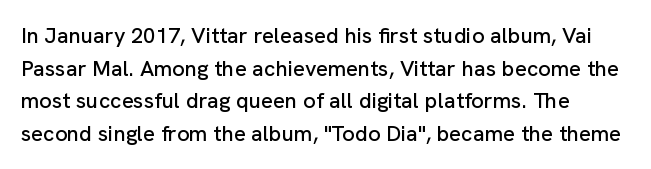
{"italic": "no", "underline": "no", "line_spacing": "normal", "line_spacing_ratio": 1.48, "letter_spacing": "normal", "letter_spacing_em": 0.0, "glyph_px": 22}
